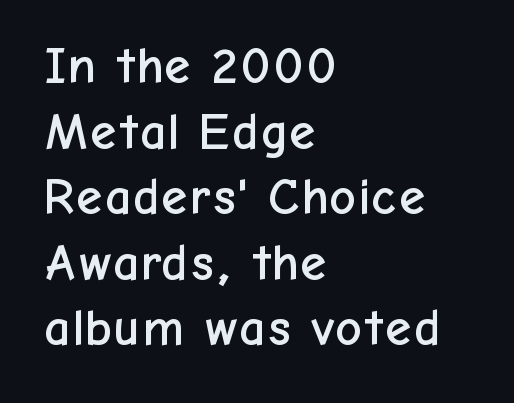
{"serif": "no", "italic": "no", "width": "normal", "stroke_contrast": "low", "x_height": "medium", "monospaced": "no", "underline": "no", "align": "left", "line_spacing": "normal", "line_spacing_ratio": 1.26, "letter_spacing": "normal", "letter_spacing_em": 0.0, "glyph_px": 52}
